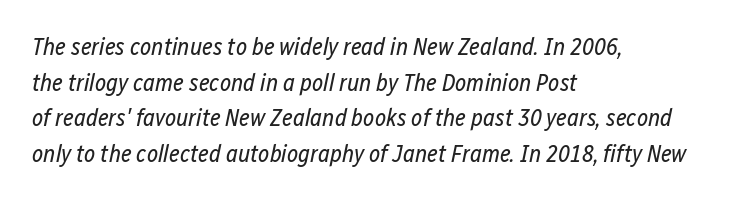
Q: Is the text bold? A: No.
Q: Is the text italic (slanted)? A: Yes, it leans right by about 12 degrees.
Q: Is the text underlined? A: No.
Q: How is the paragraph aligned? A: Left-aligned.
Q: Is the spacing between letters normal or unusually wide? A: Normal.
Q: Is the spacing between lines tight, normal or loose? A: Normal.
